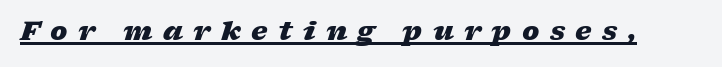
Quick note: underline on. If you drew a line through each stem, it would be angled. A typesetter would call this heavily tracked-out type. The passage shown is emphatically bold.
